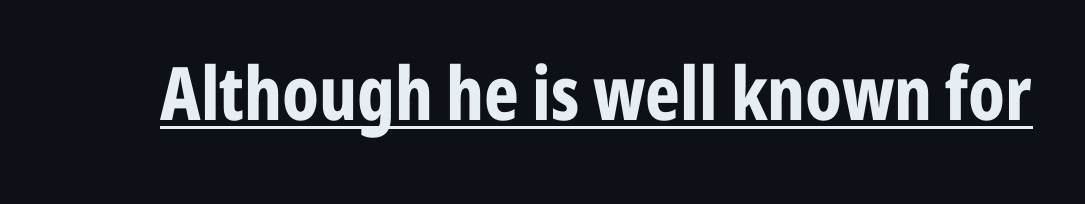
The image shows 74 px bold, condensed sans-serif type, upright; set normal letter spacing, underlined; low stroke contrast and a medium x-height.
